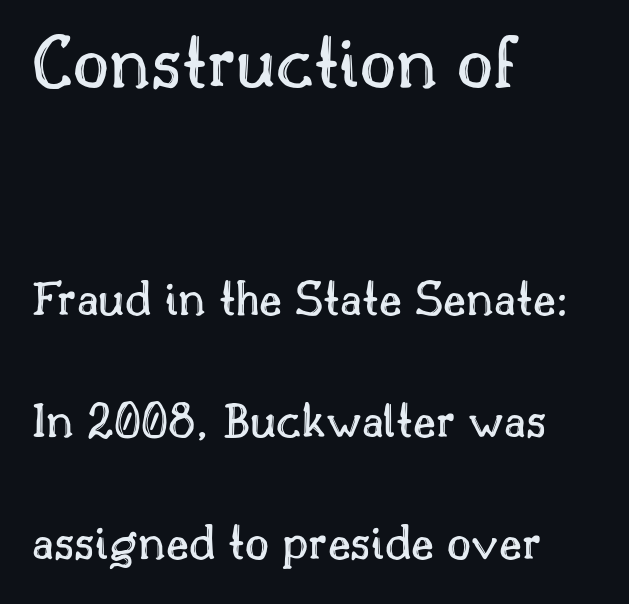
{"italic": "no", "width": "normal", "x_height": "small", "monospaced": "no", "underline": "no", "align": "left", "line_spacing": "loose", "line_spacing_ratio": 2.35, "letter_spacing": "normal", "letter_spacing_em": 0.0, "larger_block": "first", "size_ratio": 1.5, "glyph_px": 78}
